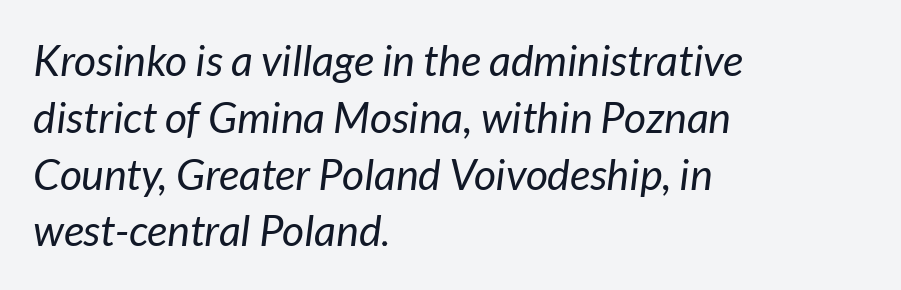
No extra tracking has been applied to these lines. A typesetter would mark this as italic. Think of a printed novel: that variable character pitch is what you see here. Visually the block forms a straight wall on the left and a jagged coastline on the right. The space between consecutive lines is moderate.
